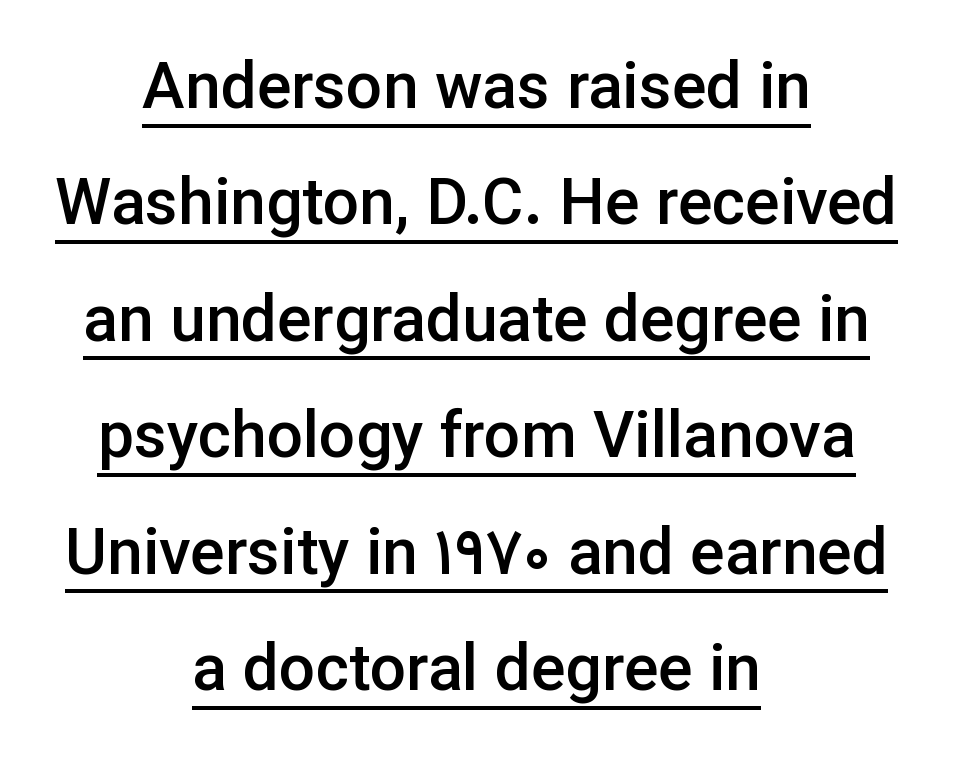
{"serif": "no", "italic": "no", "bold": "semi", "weight": "semibold", "width": "normal", "stroke_contrast": "low", "x_height": "medium", "monospaced": "no", "underline": "yes", "align": "center", "line_spacing_ratio": 1.82, "letter_spacing": "normal", "letter_spacing_em": 0.0, "glyph_px": 64}
